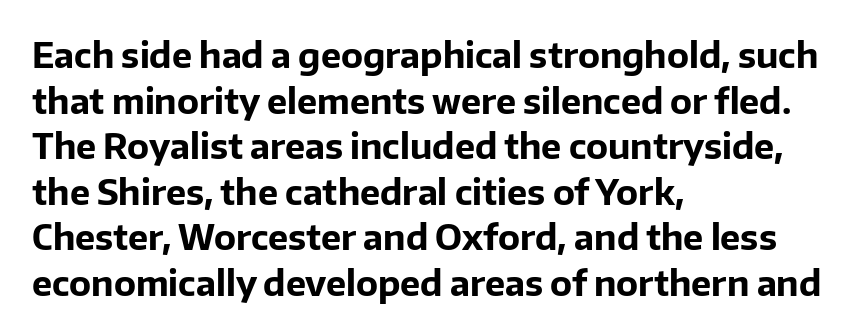
Q: Is the text bold? A: Yes.
Q: Is the text italic (slanted)? A: No, it is upright.
Q: Is the typeface a serif or a sans-serif typeface? A: Sans-serif.
Q: Is the text underlined? A: No.
Q: How is the paragraph aligned? A: Left-aligned.
Q: Is the spacing between letters normal or unusually wide? A: Normal.
Q: Is the spacing between lines tight, normal or loose? A: Normal.
Q: Width (condensed, normal, or wide)? A: Normal.
Q: Stroke contrast? A: Low.
Q: x-height? A: Medium.
Q: Monospaced? A: No.
